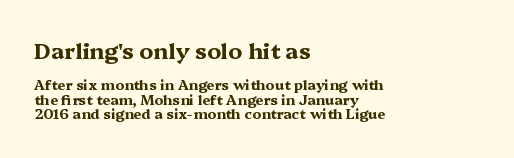
The rendering shrinks the type as you move from the upper chunk to the lower. Is there any slant? The stems are plumb. Heft: maximum for text — a bold. How would I describe the line gaps? Narrow and economical. Visually the block forms a straight wall on the left and a jagged coastline on the right. Tracking here is standard; glyphs follow each other at the usual distance.
